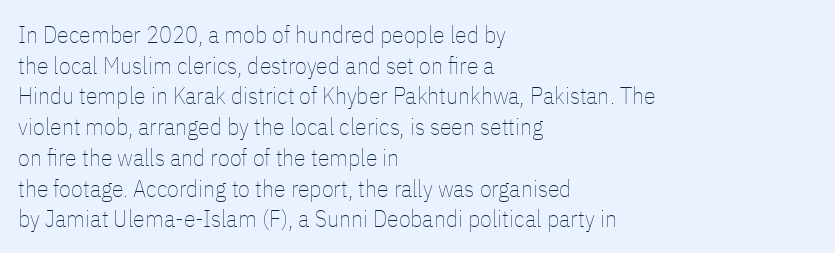
Is the type heavy? It reads as light-to-regular instead. Leftover space on each line is placed entirely after the last word. Characters follow at the spacing the type designer built in. The passage shown stacks its lines at a standard gap.
